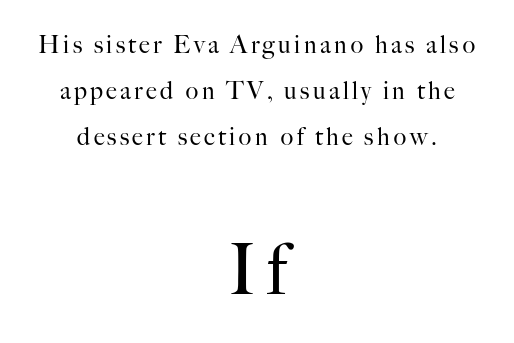
{"serif": "yes", "italic": "no", "bold": "no", "weight": "regular", "width": "normal", "stroke_contrast": "high", "x_height": "small", "monospaced": "no", "underline": "no", "align": "center", "line_spacing": "loose", "line_spacing_ratio": 1.91, "larger_block": "second", "size_ratio": 2.96, "glyph_px": 71}
